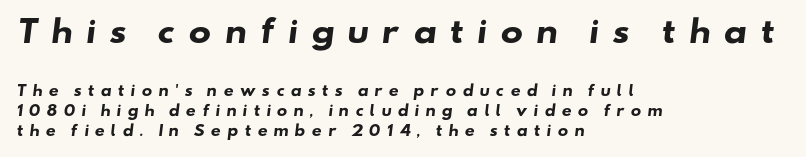
Q: Is the text bold? A: Yes.
Q: Is the typeface a serif or a sans-serif typeface? A: Sans-serif.
Q: Is the text underlined? A: No.
Q: How is the paragraph aligned? A: Left-aligned.
Q: Is the spacing between letters normal or unusually wide? A: Unusually wide.
Q: Is the spacing between lines tight, normal or loose? A: Normal.
Q: Which block of text is set in a larger size, the first (top) or the second (bottom)? A: The first (top) one.
Q: Width (condensed, normal, or wide)? A: Wide.
Q: Stroke contrast? A: Low.
Q: x-height? A: Small.
Q: Monospaced? A: No.
